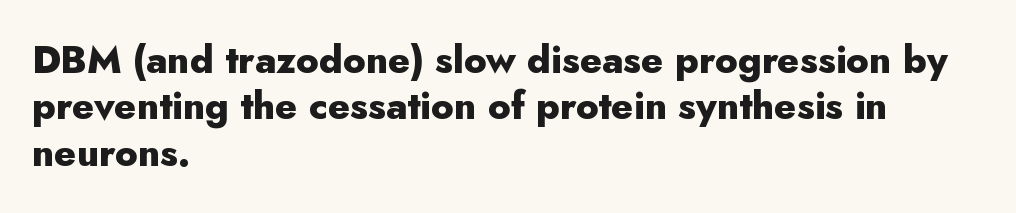
The type sits square on the baseline with zero lean. Font category for this specimen: sans-serif. Proportional: the letters do not fall into vertical columns. Does extra space separate the letters? No, they use regular spacing.
